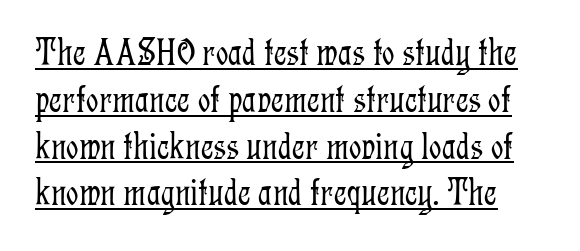
The image shows 39 px light, condensed serif type, upright; set line spacing 1.2x, normal letter spacing, underlined; low stroke contrast and a medium x-height.
